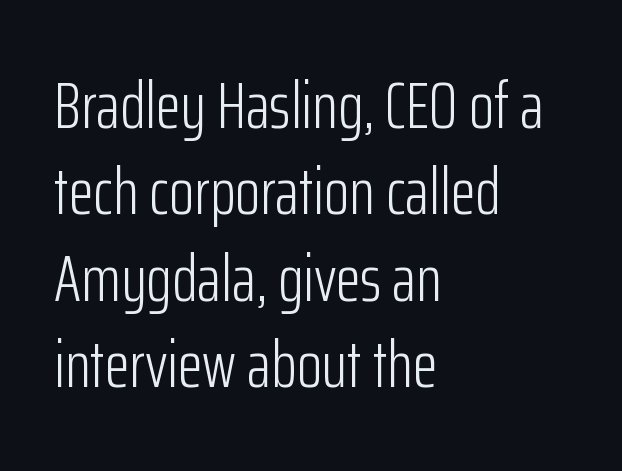
Q: Is the text bold? A: No.
Q: Is the text italic (slanted)? A: No, it is upright.
Q: Is the typeface a serif or a sans-serif typeface? A: Sans-serif.
Q: Is the text underlined? A: No.
Q: How is the paragraph aligned? A: Left-aligned.
Q: Is the spacing between letters normal or unusually wide? A: Normal.
Q: Is the spacing between lines tight, normal or loose? A: Normal.
Q: Width (condensed, normal, or wide)? A: Condensed.
Q: Stroke contrast? A: Low.
Q: x-height? A: Medium.
Q: Monospaced? A: No.
